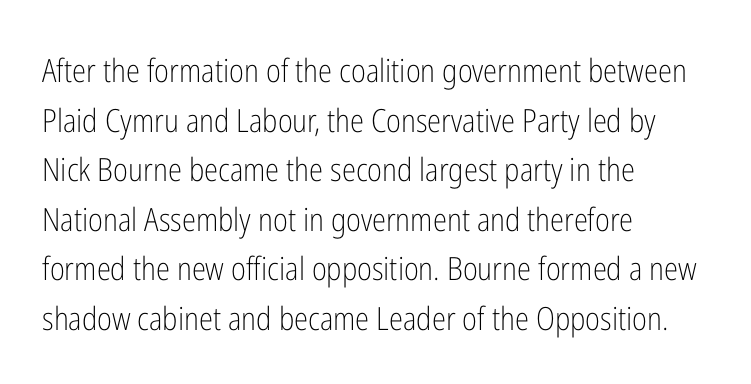
{"serif": "no", "italic": "no", "bold": "no", "weight": "light", "width": "condensed", "stroke_contrast": "low", "x_height": "medium", "monospaced": "no", "underline": "no", "align": "left", "line_spacing": "normal", "line_spacing_ratio": 1.55, "letter_spacing": "normal", "letter_spacing_em": 0.0, "glyph_px": 32}
